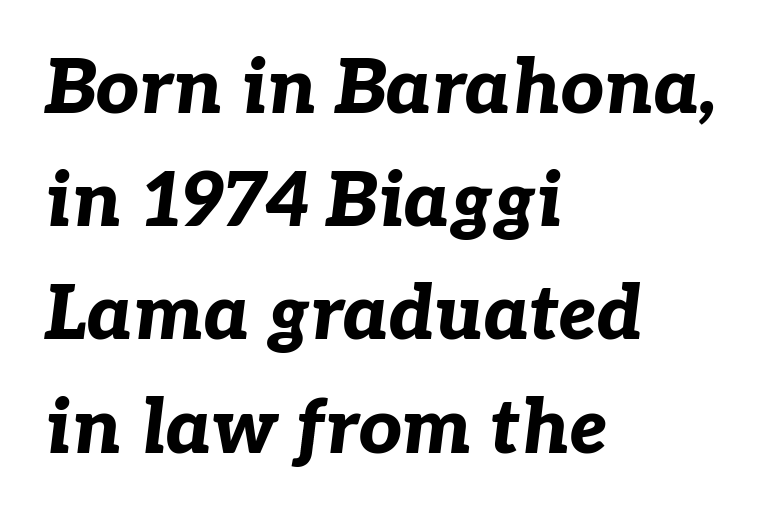
Q: Is the text bold? A: Yes.
Q: Is the text italic (slanted)? A: Yes, it leans right by about 7 degrees.
Q: Is the text underlined? A: No.
Q: How is the paragraph aligned? A: Left-aligned.
Q: Is the spacing between letters normal or unusually wide? A: Normal.
Q: Is the spacing between lines tight, normal or loose? A: Normal.
Q: Width (condensed, normal, or wide)? A: Normal.
Q: Stroke contrast? A: Low.
Q: x-height? A: Medium.
Q: Monospaced? A: No.
